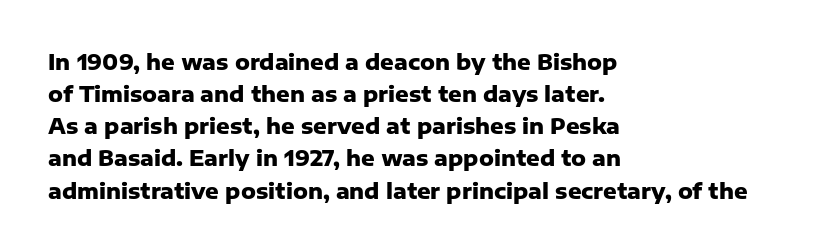
Tracking value appears to be zero — textbook default spacing. Is the type bold? Yes — the strokes are clearly thick and heavy. The block of text has a typical density, with ordinary space between rows. The rag falls on the right side of this text block. Words float on clear page, feet unadorned.
